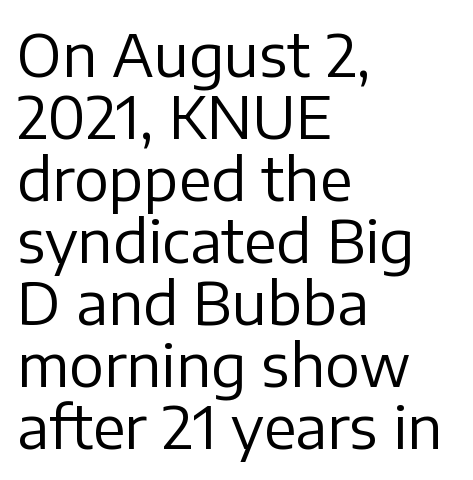
Q: Is the text bold? A: No.
Q: Is the text italic (slanted)? A: No, it is upright.
Q: Is the typeface a serif or a sans-serif typeface? A: Sans-serif.
Q: Is the text underlined? A: No.
Q: How is the paragraph aligned? A: Left-aligned.
Q: Is the spacing between letters normal or unusually wide? A: Normal.
Q: Is the spacing between lines tight, normal or loose? A: Tight.
Q: Width (condensed, normal, or wide)? A: Normal.
Q: Stroke contrast? A: Low.
Q: x-height? A: Medium.
Q: Monospaced? A: No.
